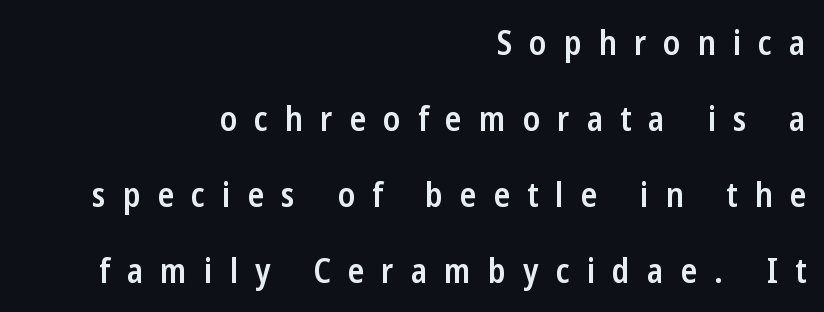
{"serif": "no", "italic": "no", "bold": "semi", "weight": "semibold", "width": "condensed", "stroke_contrast": "low", "x_height": "medium", "monospaced": "no", "underline": "no", "align": "right", "line_spacing": "loose", "line_spacing_ratio": 2.24, "letter_spacing": "wide", "letter_spacing_em": 0.5, "glyph_px": 34}
